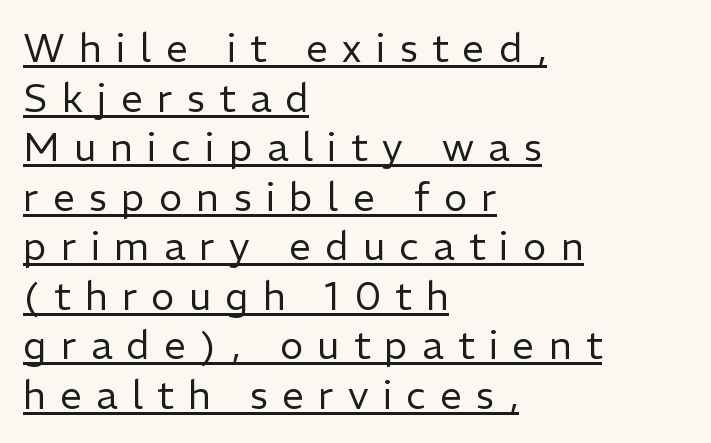
{"serif": "no", "italic": "no", "bold": "no", "weight": "regular", "width": "normal", "stroke_contrast": "low", "x_height": "medium", "monospaced": "no", "underline": "yes", "align": "left", "line_spacing": "normal", "line_spacing_ratio": 1.27, "letter_spacing": "wide", "letter_spacing_em": 0.37, "glyph_px": 39}
